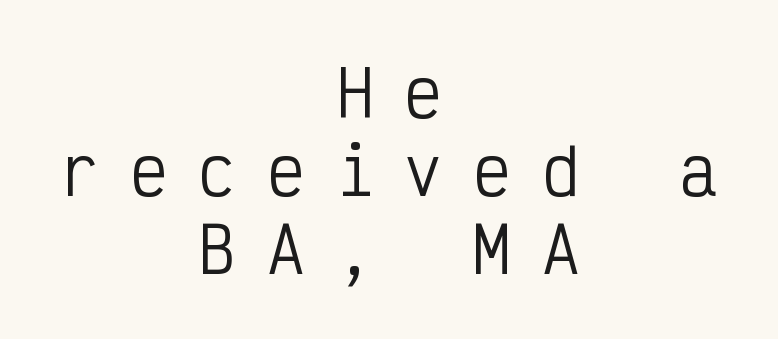
The specimen reads as upright at a glance. Glyph-to-glyph distance is far greater than everyday printed text. Caption: multi-line text, centered on the measure. This reads as an unemphasized weight, regular at the heaviest. What kind of face is this? One without serifs — a sans. Nobody drew a line under any word here.
